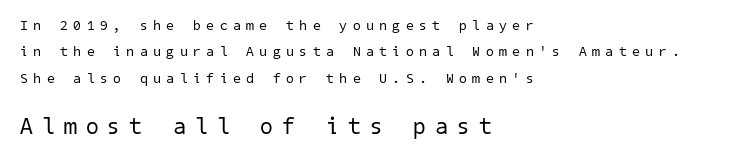
{"bold": "no", "underline": "no", "align": "left", "line_spacing_ratio": 1.88, "letter_spacing": "wide", "letter_spacing_em": 0.4, "larger_block": "second", "size_ratio": 1.64, "glyph_px": 23}
